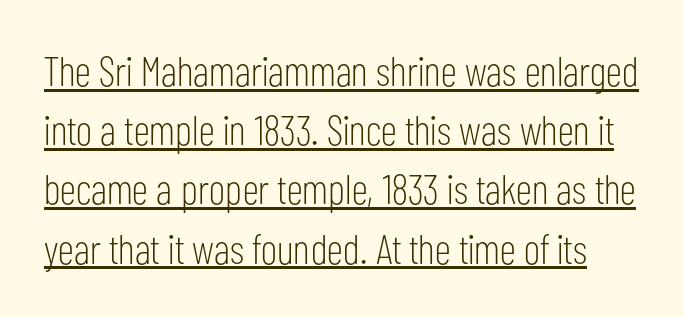
The font is comparable to plain body text, perhaps lighter. Underlined type. The glyphs in this specimen are sans serif. Each new line begins a customary step beneath the previous one. A typesetter would mark this as roman, not italic. Short note: letters normally spaced.
